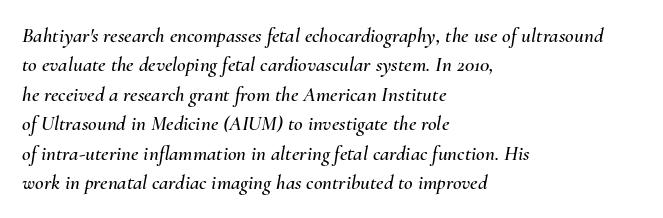
Q: Is the text italic (slanted)? A: Yes, it leans right by about 10 degrees.
Q: Is the text underlined? A: No.
Q: How is the paragraph aligned? A: Left-aligned.
Q: Is the spacing between letters normal or unusually wide? A: Normal.
Q: Is the spacing between lines tight, normal or loose? A: Normal.
